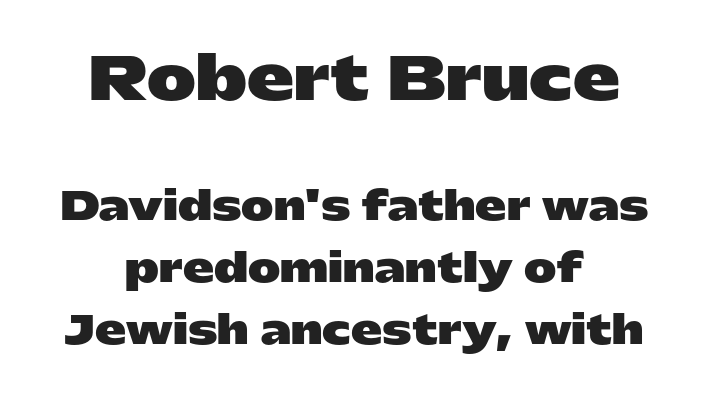
The image shows 59 px heavy, wide sans-serif type, upright; set centered, normal line spacing (1.6x), normal letter spacing, not underlined; the first (top) block is 1.51x larger; low stroke contrast and a medium x-height.
